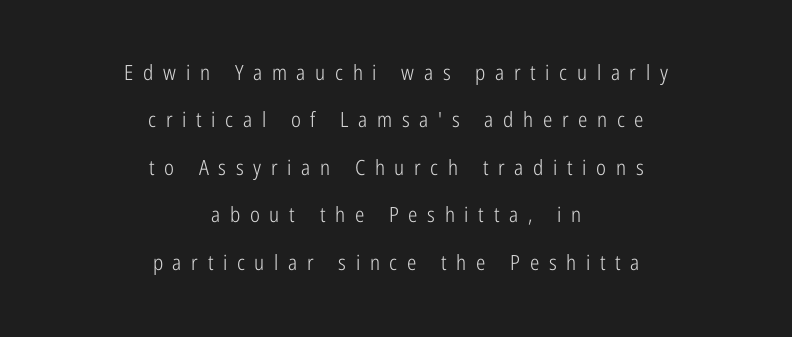
Every row of glyphs is offset so its center matches the block's center. Designer's note — italics off, roman on. Regarding leading, the lines here are spaced well apart. Type without underlining. Ink coverage per letter is moderate at most. These lines have a slow, spaced-out rhythm from letter to letter.
